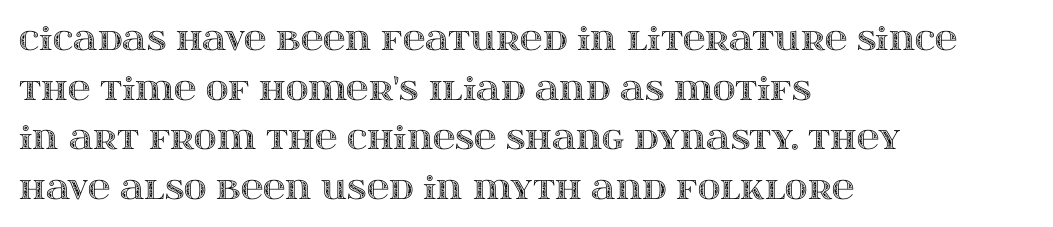
Varying glyph widths throughout — classic text-font behaviour. Horizontally, the lines are justified to the leading edge only. This block has exactly the height ordinary leading produces. Posture: upright roman.
